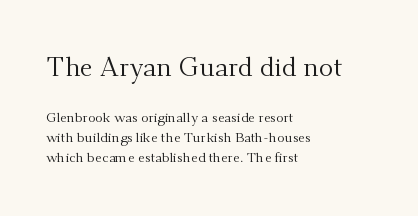
The image shows 27 px text type, upright; set left-aligned, normal line spacing (1.43x), normal letter spacing, not underlined; the first (top) block is 1.93x larger.
